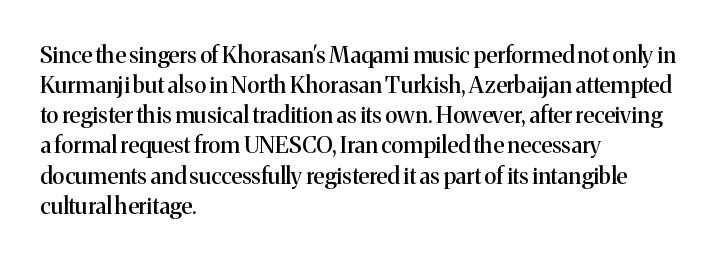
The ragged edge is on the right, which tells us the setting is flush left. What's the leading like? Ordinary, nothing unusual. Posture: straight, roman, zero tilt. The face used here is rendered with its standard letterfit. Letters rest on an invisible, unmarked baseline.
